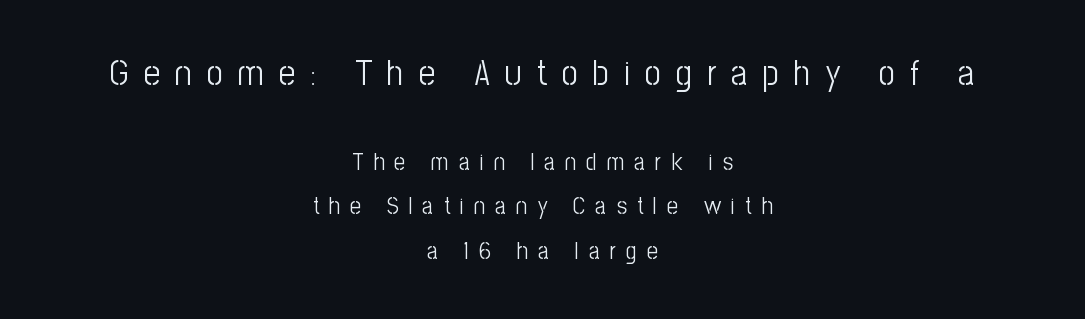
Q: Is the text bold? A: No.
Q: Is the text italic (slanted)? A: No, it is upright.
Q: Is the typeface a serif or a sans-serif typeface? A: Sans-serif.
Q: Is the text underlined? A: No.
Q: How is the paragraph aligned? A: Centered.
Q: Is the spacing between letters normal or unusually wide? A: Unusually wide.
Q: Which block of text is set in a larger size, the first (top) or the second (bottom)? A: The first (top) one.
Q: Width (condensed, normal, or wide)? A: Condensed.
Q: Stroke contrast? A: Low.
Q: x-height? A: Medium.
Q: Monospaced? A: No.
